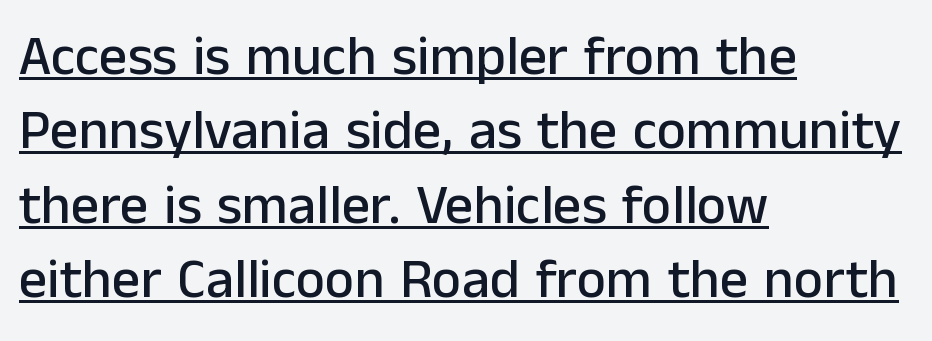
The image shows 56 px sans-serif type, upright; set left-aligned, normal line spacing (1.33x), normal letter spacing, underlined; low stroke contrast and a medium x-height.
